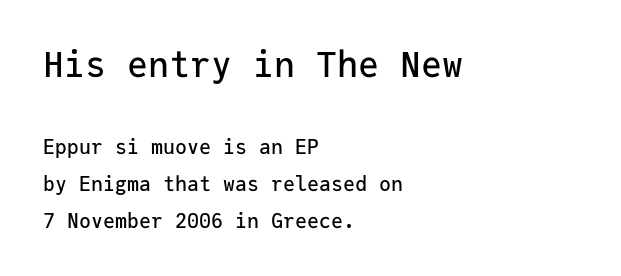
Q: Is the text italic (slanted)? A: No, it is upright.
Q: Is the typeface a serif or a sans-serif typeface? A: Sans-serif.
Q: Is the text underlined? A: No.
Q: How is the paragraph aligned? A: Left-aligned.
Q: Is the spacing between letters normal or unusually wide? A: Normal.
Q: Which block of text is set in a larger size, the first (top) or the second (bottom)? A: The first (top) one.
Q: Width (condensed, normal, or wide)? A: Normal.
Q: Stroke contrast? A: Low.
Q: x-height? A: Medium.
Q: Monospaced? A: Yes.
